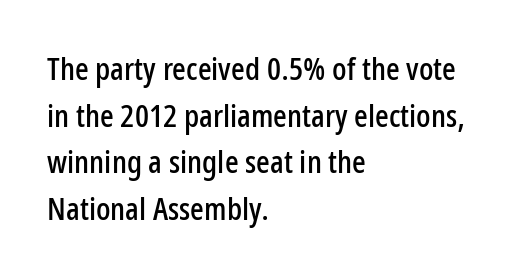
Q: Is the text italic (slanted)? A: No, it is upright.
Q: Is the typeface a serif or a sans-serif typeface? A: Sans-serif.
Q: Is the text underlined? A: No.
Q: How is the paragraph aligned? A: Left-aligned.
Q: Is the spacing between letters normal or unusually wide? A: Normal.
Q: Is the spacing between lines tight, normal or loose? A: Normal.
Q: Width (condensed, normal, or wide)? A: Condensed.
Q: Stroke contrast? A: Low.
Q: x-height? A: Medium.
Q: Monospaced? A: No.
